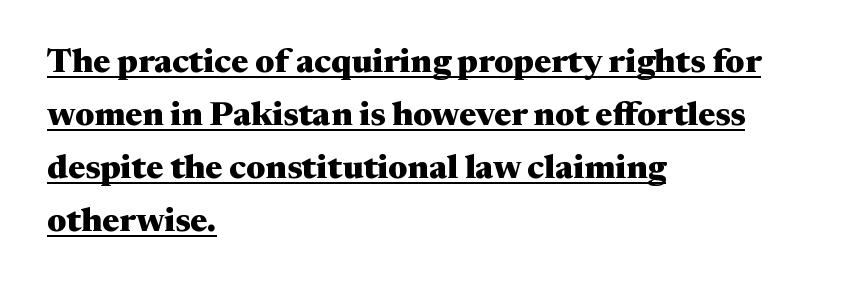
Line beginnings align vertically; line endings do not. Each word holds together tightly as a unit, with standard inter-letter gaps. The rendering uses natural spacing where letterforms have individual widths. Observe the serifs anchoring each vertical stroke in this sample. What weight is shown? A full bold with thick strokes. The rendering uses the underline text-decoration.
